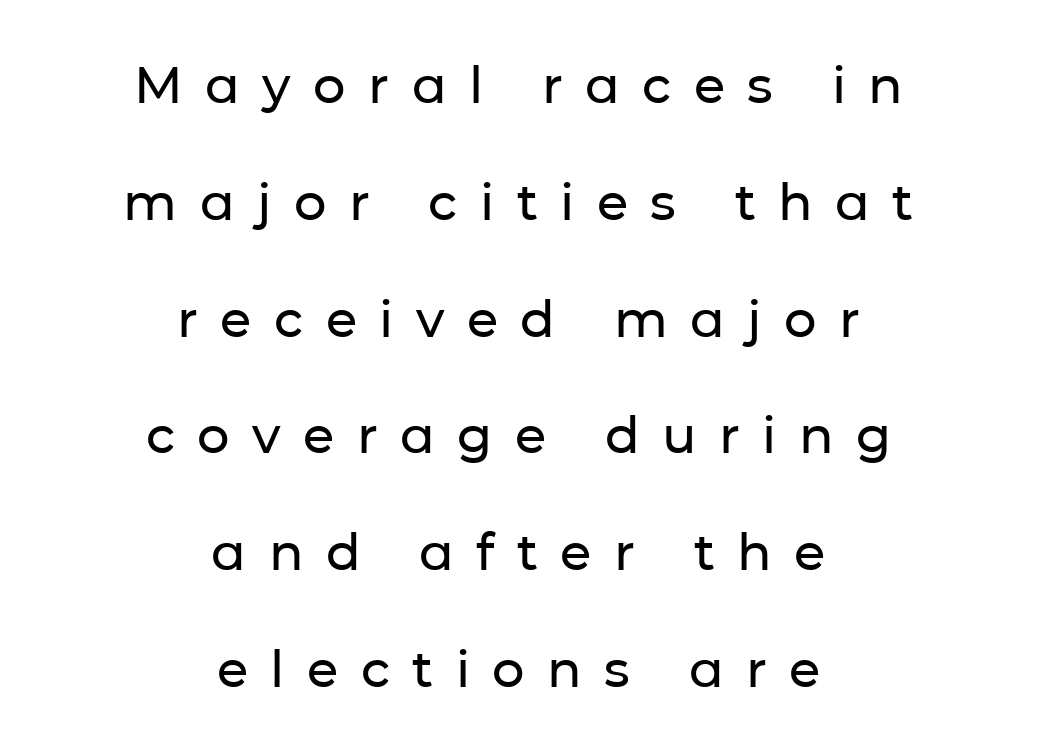
{"serif": "no", "italic": "no", "width": "normal", "stroke_contrast": "low", "x_height": "medium", "monospaced": "no", "underline": "no", "align": "center", "line_spacing": "loose", "line_spacing_ratio": 2.29, "letter_spacing": "wide", "letter_spacing_em": 0.44, "glyph_px": 51}
